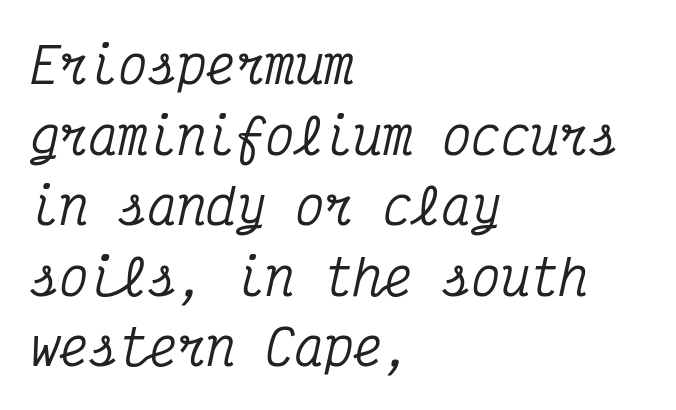
Q: Is the text italic (slanted)? A: Yes, it leans right by about 12 degrees.
Q: Is the typeface a serif or a sans-serif typeface? A: Serif.
Q: Is the text underlined? A: No.
Q: How is the paragraph aligned? A: Left-aligned.
Q: Is the spacing between letters normal or unusually wide? A: Normal.
Q: Is the spacing between lines tight, normal or loose? A: Normal.
Q: Width (condensed, normal, or wide)? A: Condensed.
Q: Stroke contrast? A: Medium.
Q: x-height? A: Medium.
Q: Monospaced? A: Yes.
